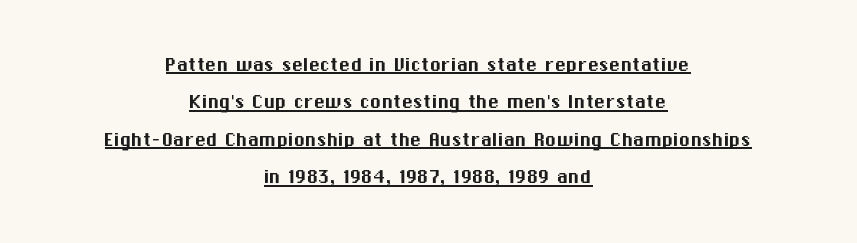
{"italic": "no", "underline": "yes", "align": "center", "line_spacing": "normal", "line_spacing_ratio": 1.63, "letter_spacing": "normal", "letter_spacing_em": 0.0, "glyph_px": 23}
